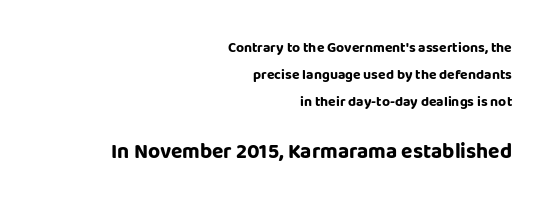
The strip under each line holds only bare page. Designer's note — italics off, roman on. I'd describe the lettering as bold — thick and assertive. You could call the tracking neutral — neither tight nor loose.
